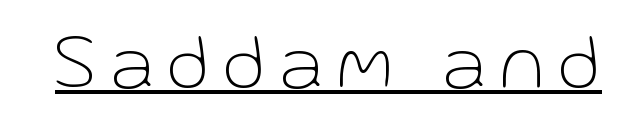
The image shows 79 px thin sans-serif type, upright; set underlined; low stroke contrast and a medium x-height.
